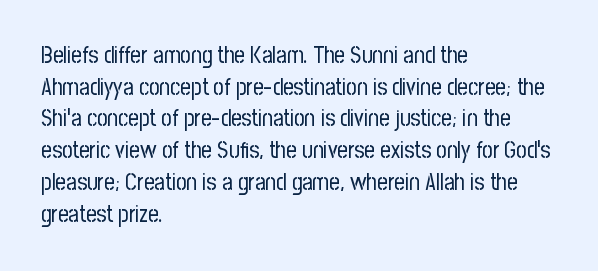
{"italic": "no", "bold": "no", "underline": "no", "align": "left", "line_spacing": "normal", "line_spacing_ratio": 1.38, "letter_spacing": "normal", "letter_spacing_em": 0.0, "glyph_px": 23}
